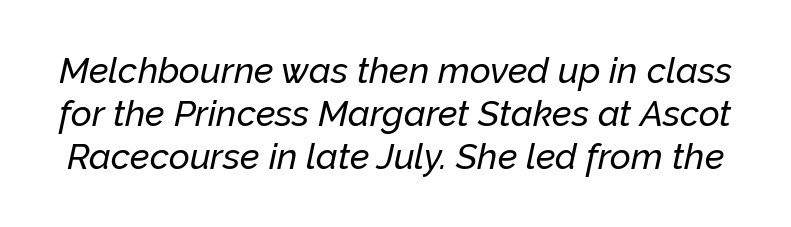
Q: Is the text italic (slanted)? A: Yes, it leans right by about 12 degrees.
Q: Is the text underlined? A: No.
Q: Is the spacing between letters normal or unusually wide? A: Normal.
Q: Width (condensed, normal, or wide)? A: Normal.
Q: Stroke contrast? A: Low.
Q: x-height? A: Medium.
Q: Monospaced? A: No.
